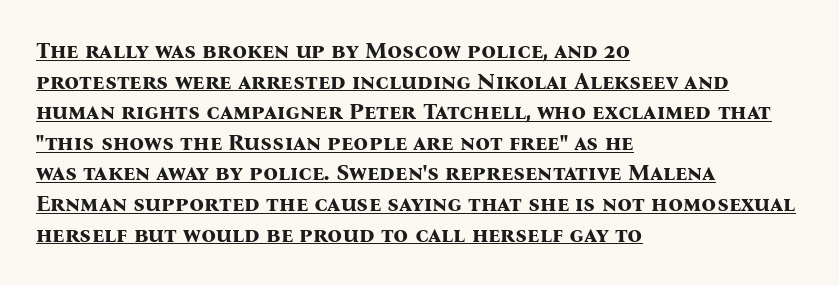
{"italic": "no", "bold": "yes", "underline": "yes", "align": "left", "line_spacing": "normal", "line_spacing_ratio": 1.33, "letter_spacing": "normal", "letter_spacing_em": 0.0, "glyph_px": 23}
